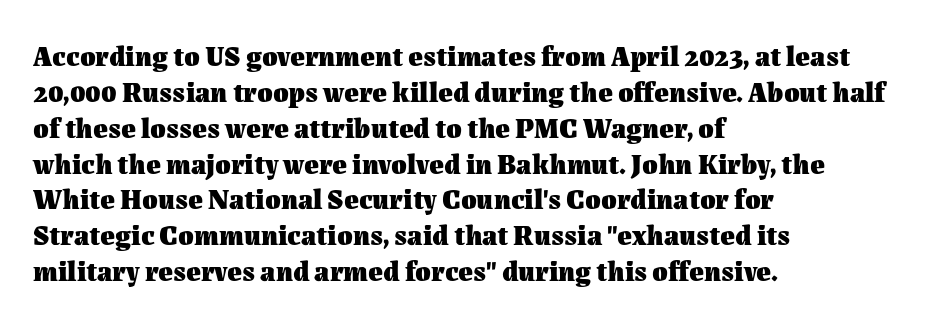
The image shows 28 px heavy type, upright; set left-aligned, normal line spacing (1.28x), normal letter spacing, not underlined; medium stroke contrast and a medium x-height.
